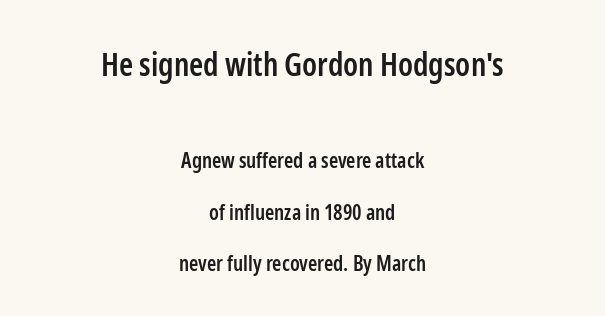
The image shows 32 px semibold, condensed sans-serif type, upright; set centered, loose line spacing (2.47x), normal letter spacing, not underlined; the first (top) block is 1.52x larger; low stroke contrast and a medium x-height.
